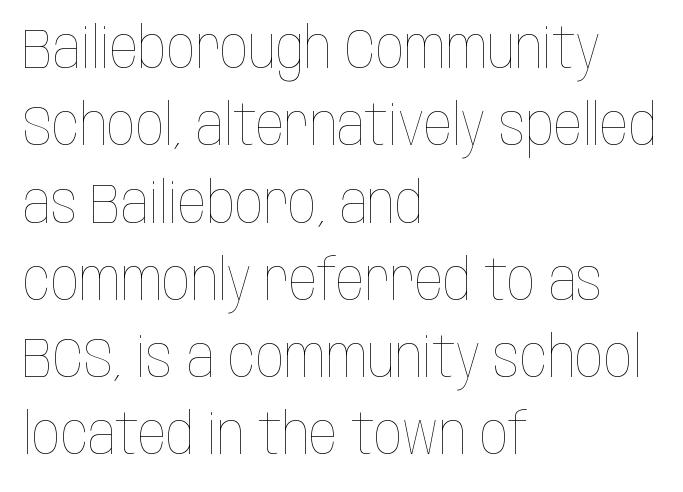
The image shows 56 px thin, condensed type, upright; set left-aligned, normal line spacing (1.38x), normal letter spacing, not underlined; low stroke contrast and a large x-height.
